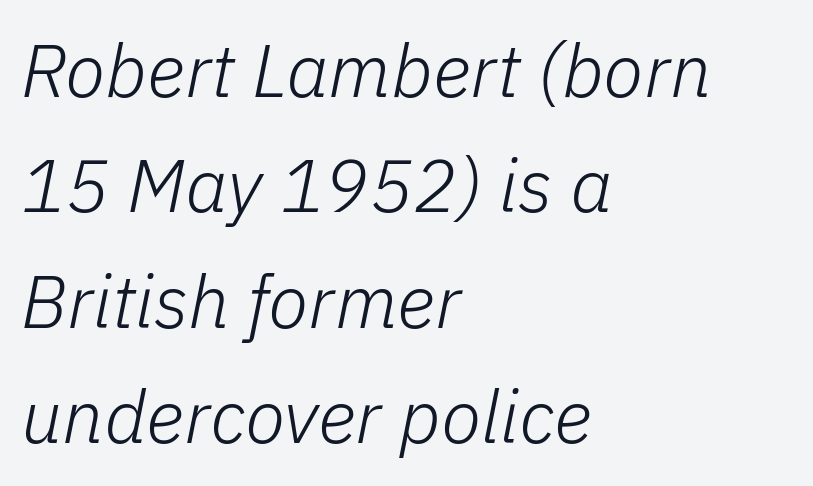
Lines of text with bare space underneath. This sample has the flowing, uneven cadence of proportional lettering. The rendering applies a slant to the glyphs. A classic flush-left, rag-right setting is used for this passage. Each stroke keeps to a modest, everyday thickness or less.
